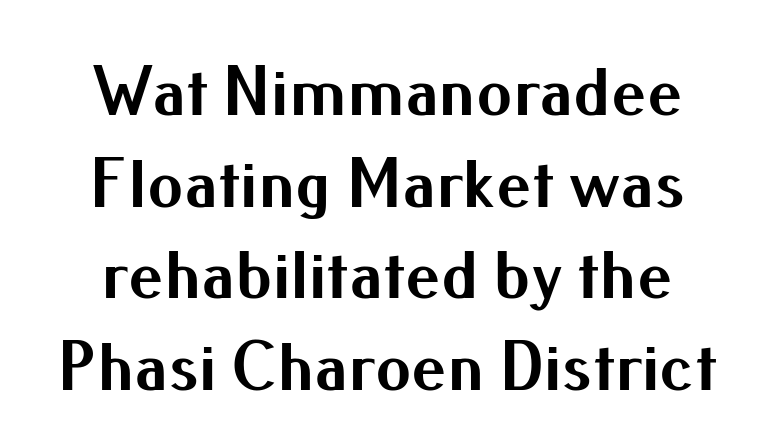
{"serif": "no", "italic": "no", "bold": "yes", "weight": "bold", "width": "normal", "stroke_contrast": "medium", "x_height": "small", "monospaced": "no", "underline": "no", "align": "center", "line_spacing": "normal", "line_spacing_ratio": 1.29, "letter_spacing": "normal", "letter_spacing_em": 0.0, "glyph_px": 71}
